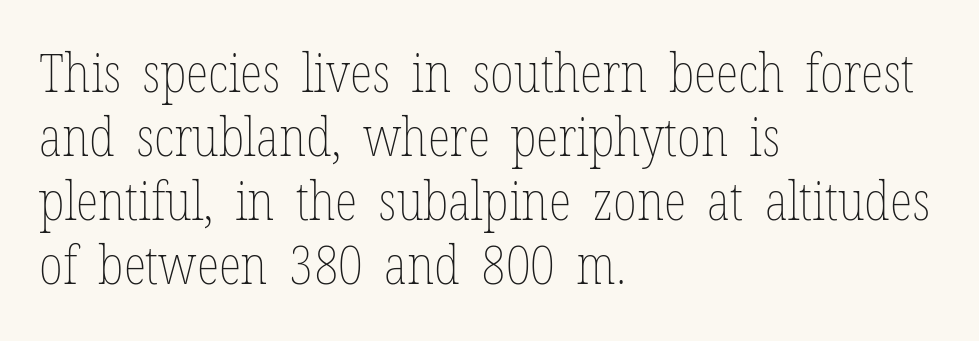
Q: Is the text bold? A: No.
Q: Is the text italic (slanted)? A: No, it is upright.
Q: Is the text underlined? A: No.
Q: How is the paragraph aligned? A: Left-aligned.
Q: Is the spacing between letters normal or unusually wide? A: Normal.
Q: Width (condensed, normal, or wide)? A: Condensed.
Q: Stroke contrast? A: Low.
Q: x-height? A: Medium.
Q: Monospaced? A: No.
